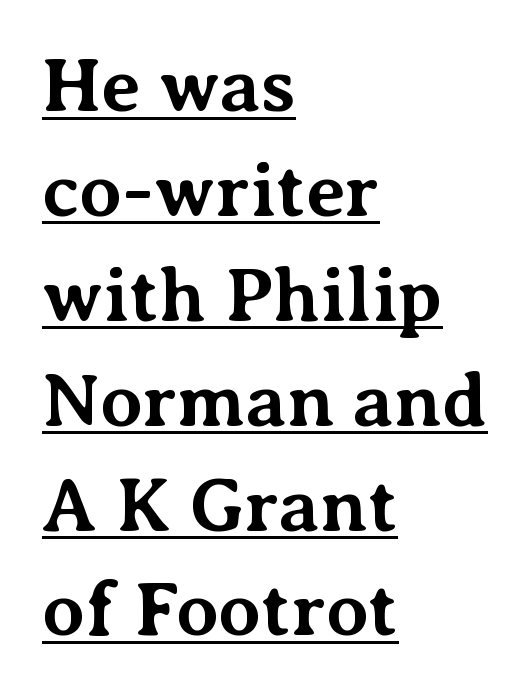
Short and long lines alike share a common starting point at left. Glance below the letters and you will spot a drawn line. The horizontal fit of the characters is conventional and even. Looks like regular typesetting: each glyph gets only the width it needs. The passage shown is typeset with a serif family. Reading down the column, the eye jumps a familiar distance to each next line.
